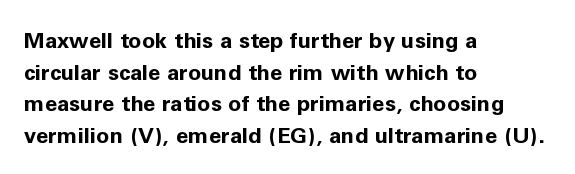
The image shows 22 px bold type, upright; set left-aligned, normal line spacing (1.44x), normal letter spacing, not underlined.
